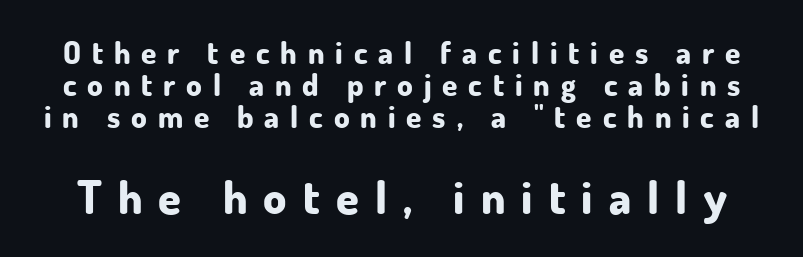
Whoever set this made the second block the dominant, larger element. The text was rendered using a sans face with plain stroke endings. Every character sits straight up, as roman type does. Pretty heavy lettering here — definitely bold.
